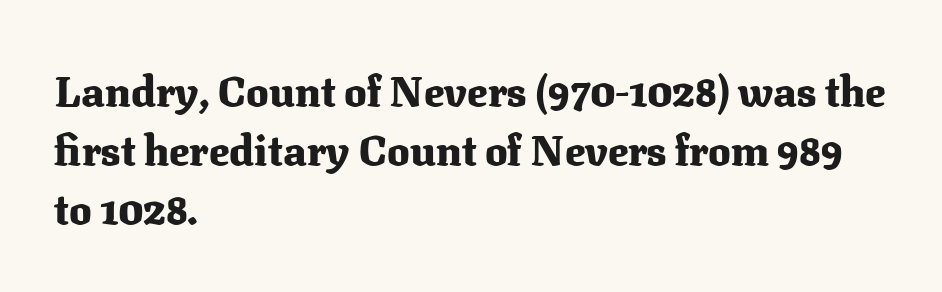
Q: Is the text bold? A: Yes.
Q: Is the text italic (slanted)? A: No, it is upright.
Q: Is the typeface a serif or a sans-serif typeface? A: Serif.
Q: Is the text underlined? A: No.
Q: How is the paragraph aligned? A: Left-aligned.
Q: Is the spacing between letters normal or unusually wide? A: Normal.
Q: Is the spacing between lines tight, normal or loose? A: Normal.
Q: Width (condensed, normal, or wide)? A: Normal.
Q: Stroke contrast? A: Medium.
Q: x-height? A: Medium.
Q: Monospaced? A: No.
